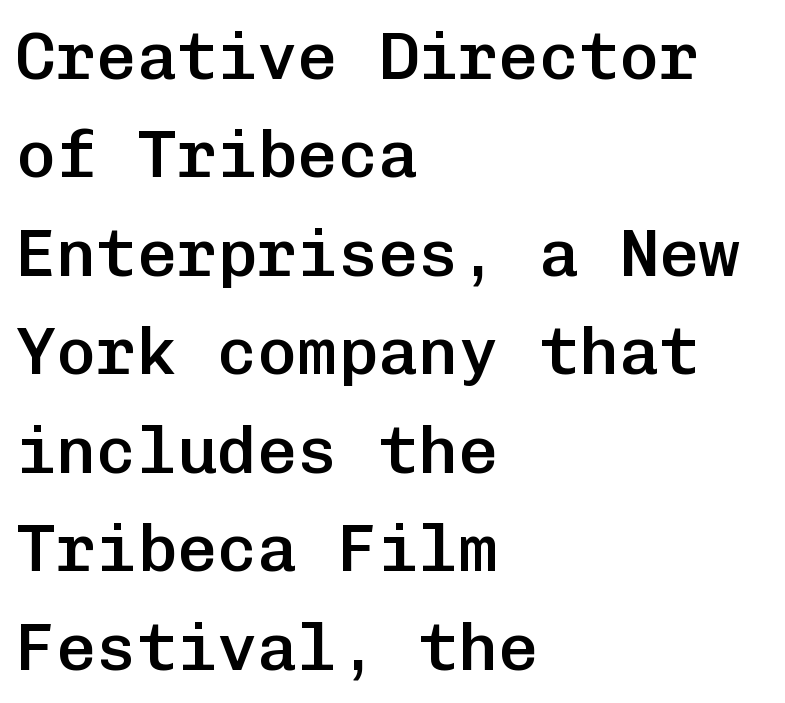
The image shows 67 px semibold sans-serif type, upright, monospaced; set left-aligned, normal line spacing (1.47x), normal letter spacing, not underlined; low stroke contrast and a medium x-height.
